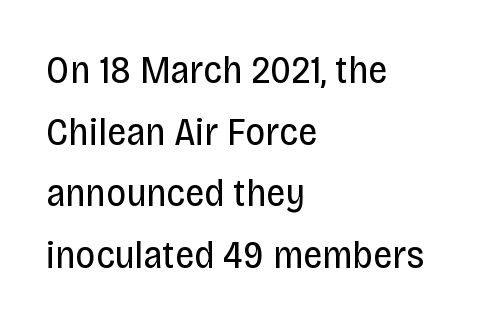
The image shows 39 px regular-weight, condensed sans-serif type, upright; set left-aligned, normal line spacing (1.58x), normal letter spacing, not underlined; low stroke contrast and a large x-height.
